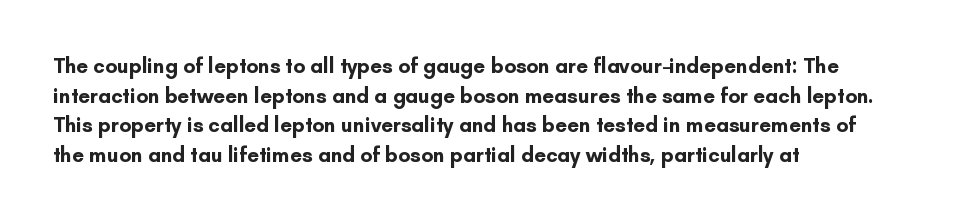
Q: Is the text bold? A: Yes.
Q: Is the text italic (slanted)? A: No, it is upright.
Q: Is the text underlined? A: No.
Q: How is the paragraph aligned? A: Left-aligned.
Q: Is the spacing between letters normal or unusually wide? A: Normal.
Q: Is the spacing between lines tight, normal or loose? A: Normal.
